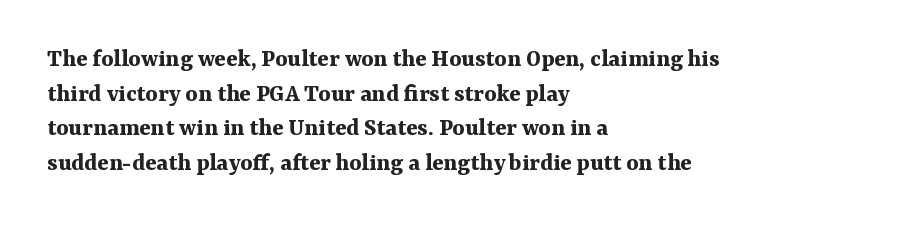
Do the letters lean? They stand straight. Standard letterfit; no display-style spreading of the glyphs. The strip under each line holds only bare page. The rendering anchors every line to the left-hand side. The glyphs have the mass of a bold cut. Quick note: interline space is typical.
